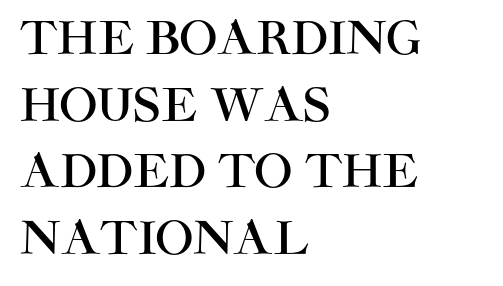
Notice how descenders clear the ascenders below comfortably — that's standard leading. Posture: upright roman. Does the copy run flush right? No — it runs flush left. Check where the strokes stop: nothing finishes them off — pure sans. The passage shown has conventional tracking throughout. Glance below the letters and you will spot only blank space.
